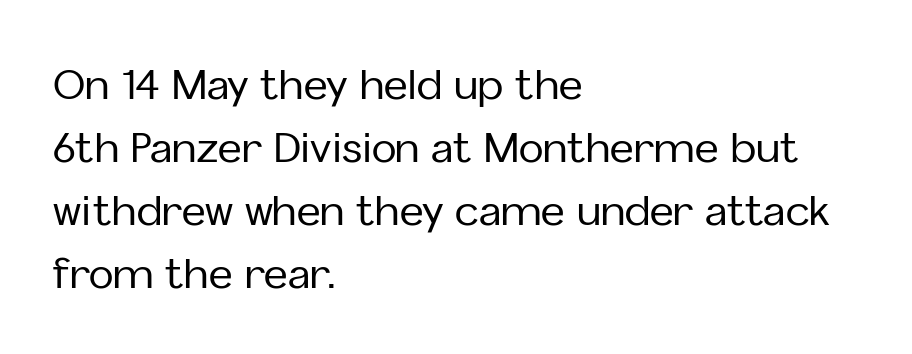
Q: Is the text italic (slanted)? A: No, it is upright.
Q: Is the typeface a serif or a sans-serif typeface? A: Sans-serif.
Q: Is the text underlined? A: No.
Q: How is the paragraph aligned? A: Left-aligned.
Q: Is the spacing between letters normal or unusually wide? A: Normal.
Q: Is the spacing between lines tight, normal or loose? A: Normal.
Q: Width (condensed, normal, or wide)? A: Normal.
Q: Stroke contrast? A: Low.
Q: x-height? A: Medium.
Q: Monospaced? A: No.
